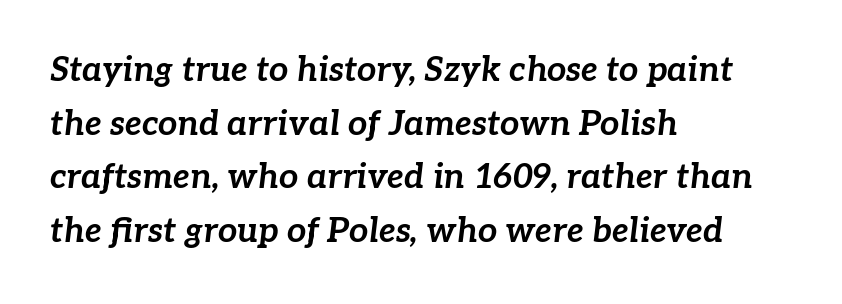
{"italic": "yes", "lean": "right", "slant_degrees": 7, "bold": "yes", "weight": "bold", "width": "normal", "stroke_contrast": "low", "x_height": "medium", "monospaced": "no", "underline": "no", "align": "left", "line_spacing": "normal", "line_spacing_ratio": 1.58, "letter_spacing": "normal", "letter_spacing_em": 0.0, "glyph_px": 34}
